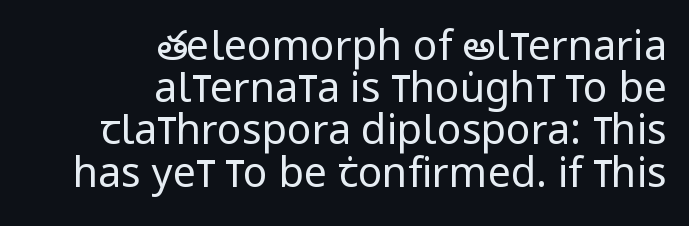
Varying glyph widths throughout — classic text-font behaviour. Lines of text with bare space underneath. Honestly, the letter spacing is just normal — you wouldn't notice it. The space between consecutive lines is stingy.
